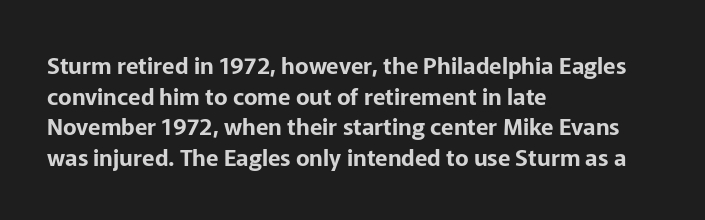
{"italic": "no", "underline": "no", "align": "left", "line_spacing": "normal", "line_spacing_ratio": 1.33, "letter_spacing": "normal", "letter_spacing_em": 0.0, "glyph_px": 23}
